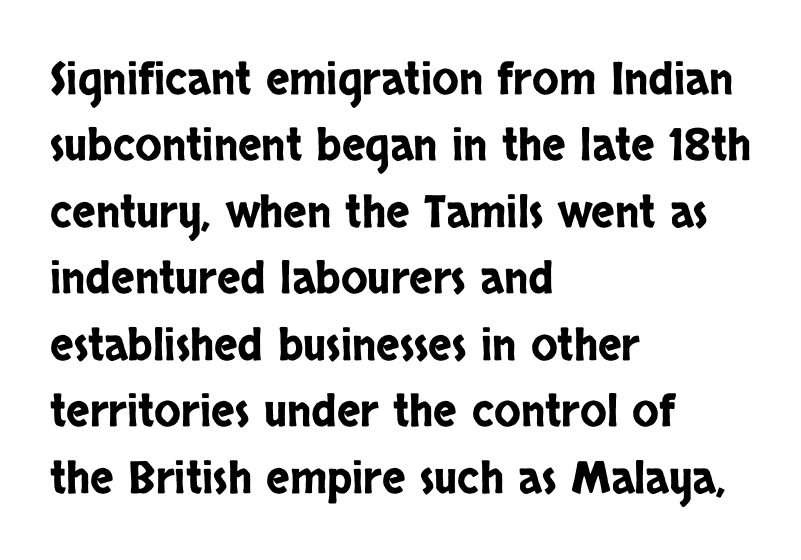
{"serif": "no", "italic": "no", "width": "condensed", "stroke_contrast": "low", "x_height": "large", "monospaced": "no", "underline": "no", "align": "left", "line_spacing": "normal", "line_spacing_ratio": 1.51, "letter_spacing": "normal", "letter_spacing_em": 0.0, "glyph_px": 44}
